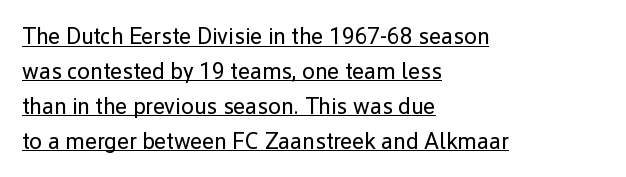
Q: Is the text bold? A: No.
Q: Is the text italic (slanted)? A: No, it is upright.
Q: Is the text underlined? A: Yes.
Q: How is the paragraph aligned? A: Left-aligned.
Q: Is the spacing between letters normal or unusually wide? A: Normal.
Q: Is the spacing between lines tight, normal or loose? A: Normal.
